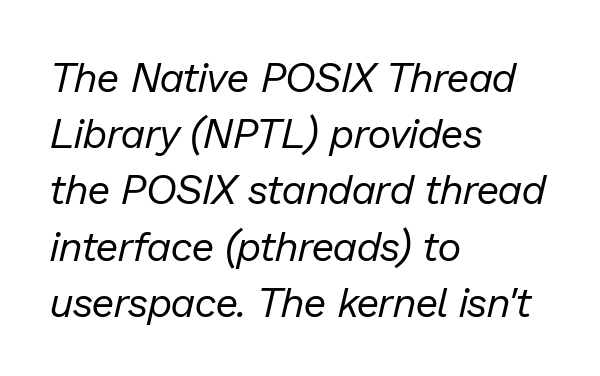
{"italic": "yes", "lean": "right", "slant_degrees": 13, "bold": "no", "weight": "regular", "width": "normal", "stroke_contrast": "low", "x_height": "medium", "monospaced": "no", "underline": "no", "align": "left", "line_spacing": "normal", "line_spacing_ratio": 1.37, "letter_spacing": "normal", "letter_spacing_em": 0.0, "glyph_px": 41}
